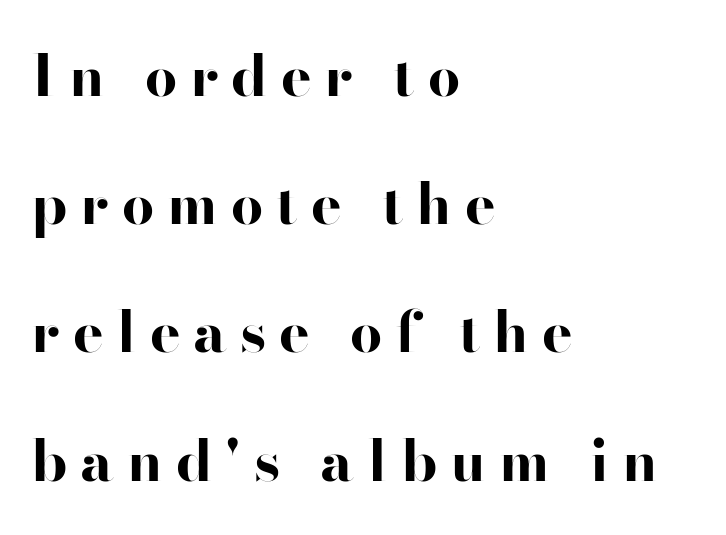
The specimen reads as upright at a glance. Heavy-handed strokes throughout: this text is bold. Quick note: interline space is abundant. Is this a fixed-width face? No — the glyphs have proportional, varying widths. This is sans-serif lettering, the kind often seen on screens and signage.
